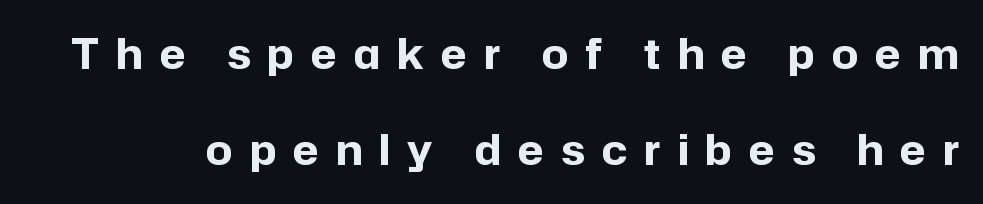
{"serif": "no", "italic": "no", "bold": "yes", "weight": "bold", "width": "normal", "stroke_contrast": "low", "x_height": "medium", "monospaced": "no", "underline": "no", "line_spacing": "loose", "line_spacing_ratio": 2.35, "letter_spacing": "wide", "letter_spacing_em": 0.42, "glyph_px": 41}
